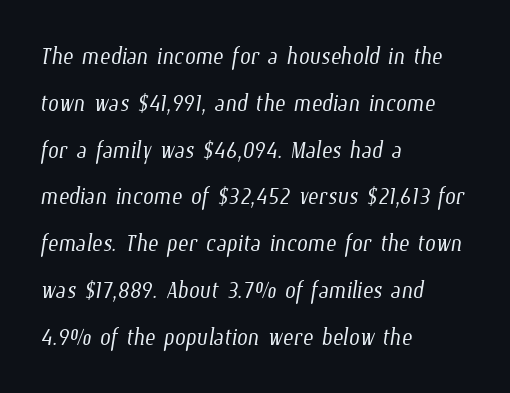
Do the characters align in a grid? No, the font is proportional. The area under the type is left untouched. A normal amount of white space separates one row of letters from the next. Default kerning and tracking; the words read as compact shapes. The weight would be labelled regular, book, light, or lighter still.
